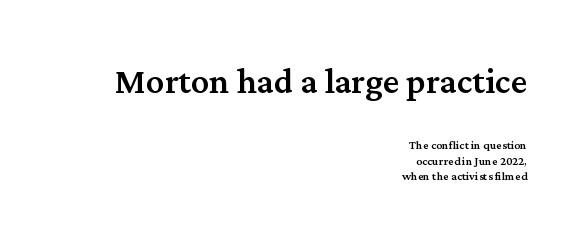
The image shows 45 px serif type, upright; set right-aligned, tight line spacing (1.06x), normal letter spacing, not underlined; the first (top) block is 3.0x larger; medium stroke contrast and a medium x-height.
